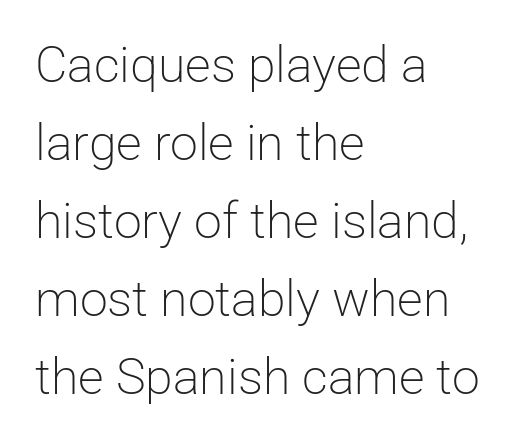
{"serif": "no", "italic": "no", "bold": "no", "weight": "light", "width": "normal", "stroke_contrast": "low", "x_height": "medium", "monospaced": "no", "underline": "no", "align": "left", "line_spacing": "normal", "line_spacing_ratio": 1.56, "letter_spacing": "normal", "letter_spacing_em": 0.0, "glyph_px": 50}
